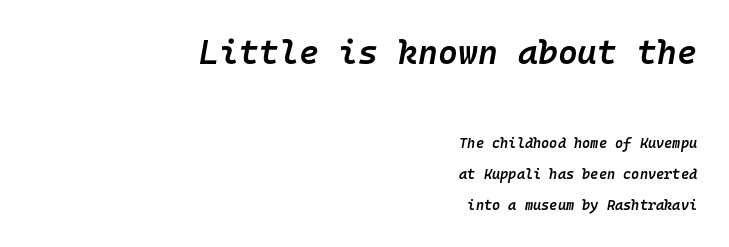
Q: Is the text bold? A: Semi-bold.
Q: Is the text italic (slanted)? A: Yes, it leans right by about 10 degrees.
Q: Is the text underlined? A: No.
Q: How is the paragraph aligned? A: Right-aligned.
Q: Is the spacing between letters normal or unusually wide? A: Normal.
Q: Is the spacing between lines tight, normal or loose? A: Loose.
Q: Which block of text is set in a larger size, the first (top) or the second (bottom)? A: The first (top) one.
Q: Width (condensed, normal, or wide)? A: Normal.
Q: Stroke contrast? A: Low.
Q: x-height? A: Medium.
Q: Monospaced? A: Yes.
